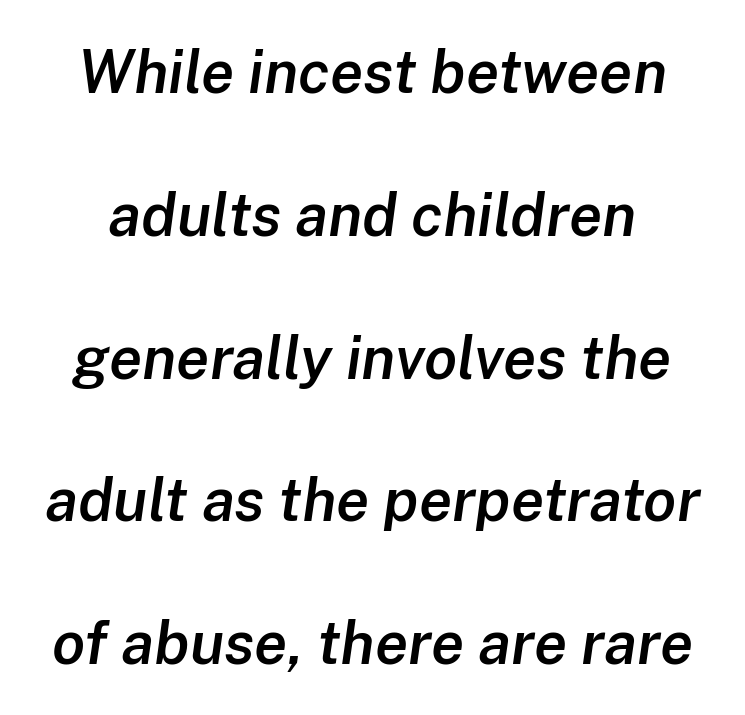
Q: Is the text bold? A: Semi-bold.
Q: Is the text italic (slanted)? A: Yes, it leans right by about 8 degrees.
Q: Is the text underlined? A: No.
Q: Is the spacing between letters normal or unusually wide? A: Normal.
Q: Is the spacing between lines tight, normal or loose? A: Loose.
Q: Width (condensed, normal, or wide)? A: Normal.
Q: Stroke contrast? A: Low.
Q: x-height? A: Medium.
Q: Monospaced? A: No.
